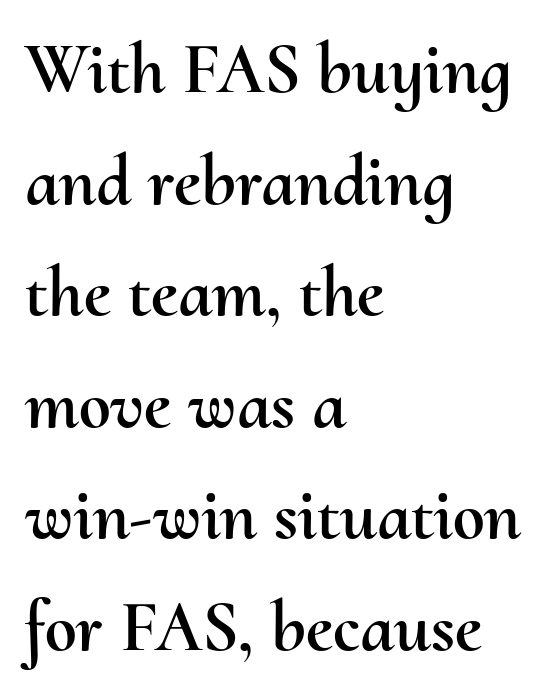
The rendering keeps characters at their native spacing. Line starts are locked; line ends wander. Leading: standard. The glyphs are unaccompanied by any horizontal stroke below them.
